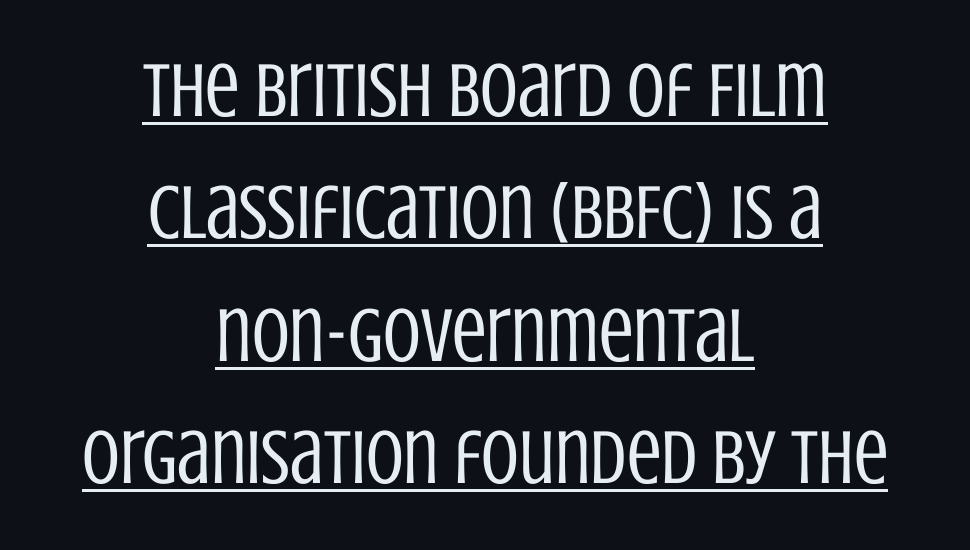
Q: Is the text bold? A: No.
Q: Is the text italic (slanted)? A: No, it is upright.
Q: Is the typeface a serif or a sans-serif typeface? A: Sans-serif.
Q: Is the text underlined? A: Yes.
Q: How is the paragraph aligned? A: Centered.
Q: Is the spacing between letters normal or unusually wide? A: Normal.
Q: Is the spacing between lines tight, normal or loose? A: Normal.
Q: Width (condensed, normal, or wide)? A: Condensed.
Q: Stroke contrast? A: Low.
Q: x-height? A: Large.
Q: Monospaced? A: No.
